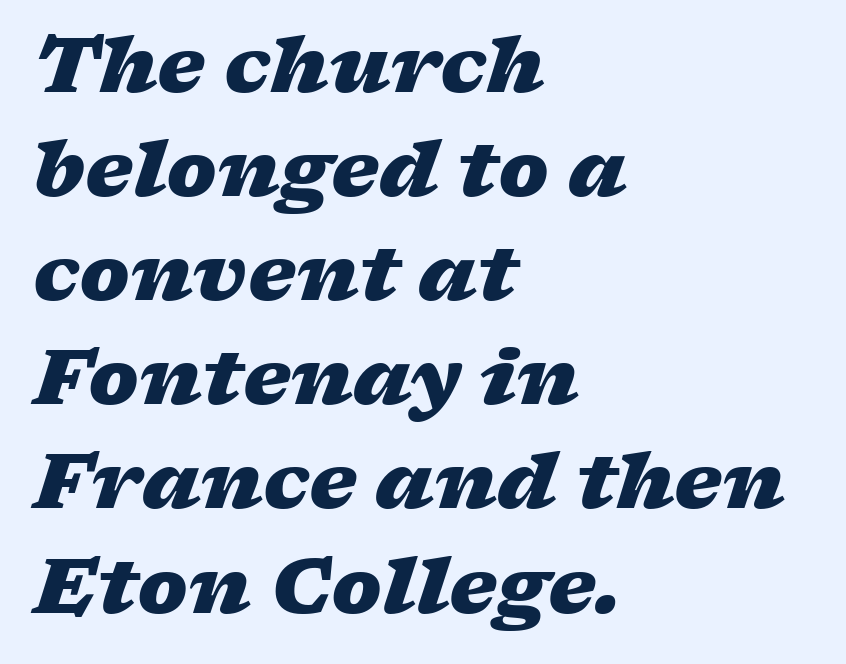
The image shows 76 px heavy, wide type, italic (leaning right); set left-aligned, normal line spacing (1.37x), normal letter spacing, not underlined; low stroke contrast and a medium x-height.
